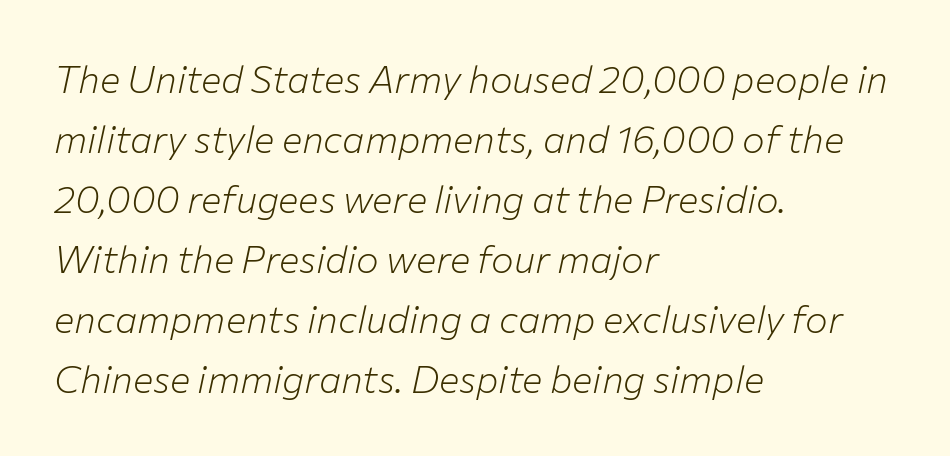
Which margin do the lines hug? The left one — the right edge is uneven. There is no visible air inserted between adjacent glyphs. No extra ink here — the face is not bold. The face used here is proportionally spaced, like ordinary book or web type. The typography opts for an oblique posture over an upright one.
